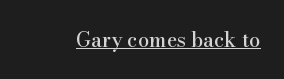
The image shows 20 px text type, upright; set normal letter spacing, underlined.
